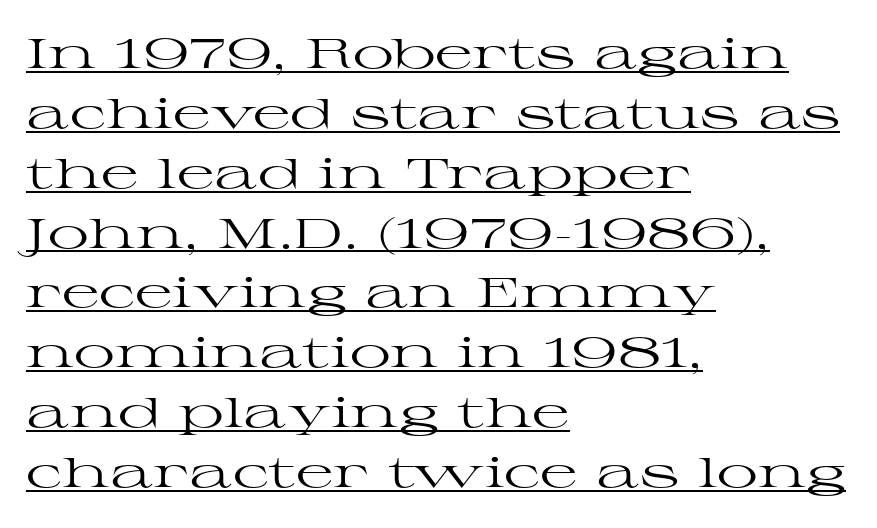
A student would call this left alignment; a typographer would say flush left, rag right. The passage shown is typed in a proportional face where columns would drift. The characters display serif detailing at their extremities. How would I describe the line gaps? Plain and ordinary. The gaps between neighbouring characters are ordinary and unremarkable. Each stroke keeps to a modest, everyday thickness or less.
